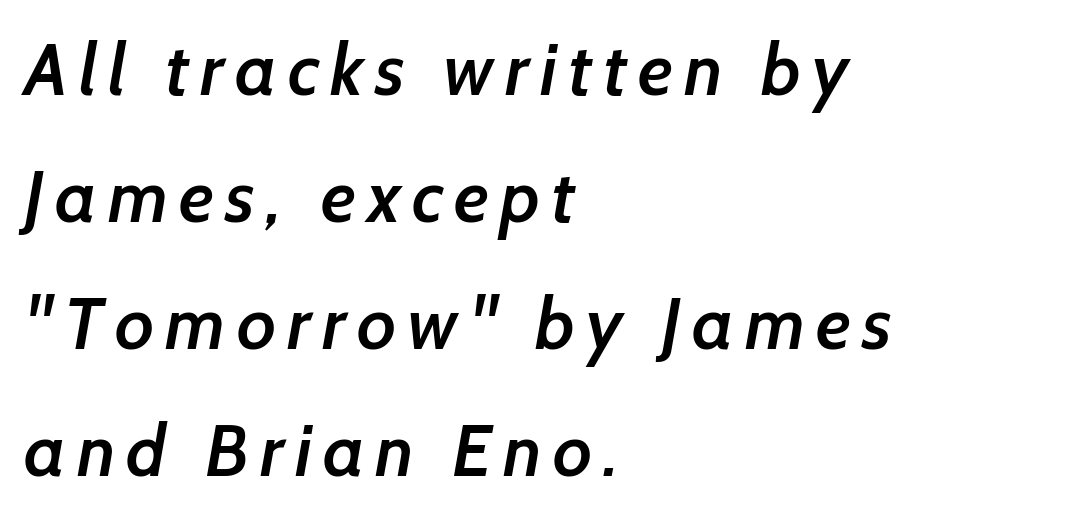
Slightly chunky letters — semibold, I'd say, not full bold. Unmarked baselines from the first word to the last. A typesetter would label this face a sans. You could not count columns in this text — the font is proportionally spaced. The rag falls on the right side of this text block.
